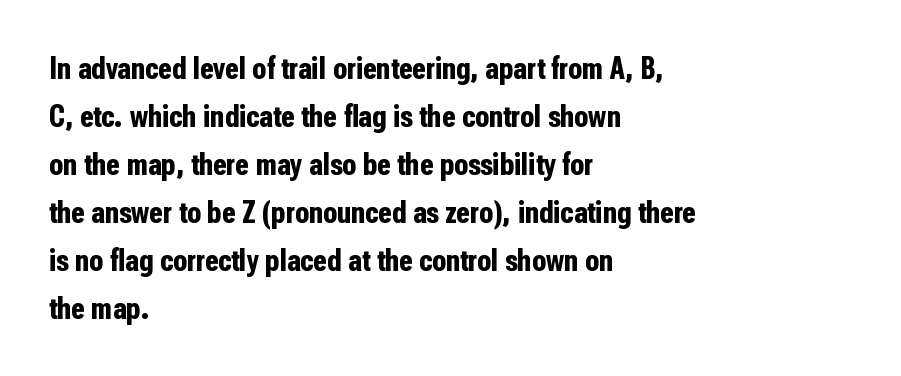
These lines are rendered in a variable-pitch font. The text was rendered using a sans face with plain stroke endings. The specimen reads as upright at a glance. Underlining? Definitely not there. Leading matches the norm, producing a regular column. A typesetter would call this zero additional tracking.
